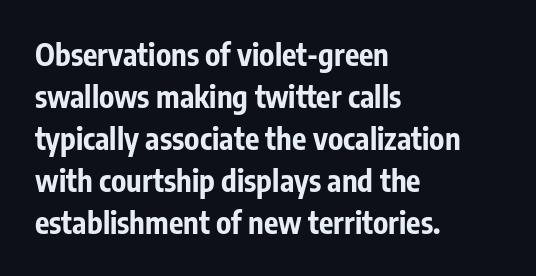
The image shows 30 px bold, condensed sans-serif type, upright; set left-aligned, normal line spacing (1.4x), normal letter spacing, not underlined; low stroke contrast and a medium x-height.
